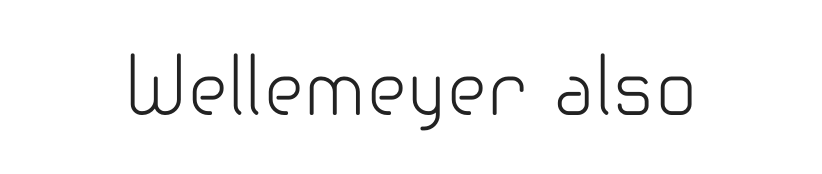
This sample uses a sans-serif face. Beneath every word, the page is bare. Does extra space separate the letters? No, they use regular spacing. No italicization has been applied; the sample stays upright. Note the varied advance widths — an 'i' is clearly narrower than an 'm'. Unbolded letterforms with no extra heft.
